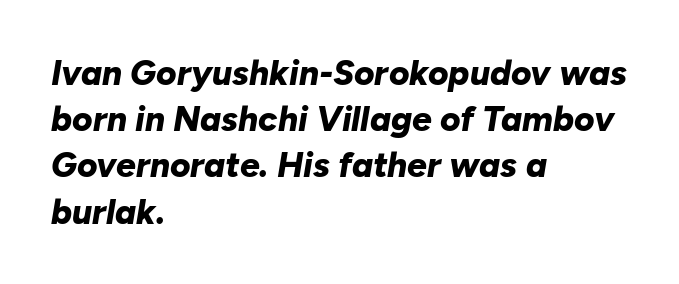
Summary of vertical rhythm: regular, with standard interline spacing. Each letter keeps its own natural width here, so spacing adapts to shape. Characters are canted at an angle relative to the baseline's perpendicular. Just letters on the line, the space beneath them empty.
